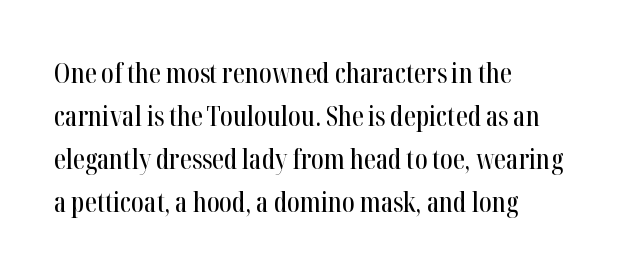
Q: Is the text italic (slanted)? A: No, it is upright.
Q: Is the text underlined? A: No.
Q: How is the paragraph aligned? A: Left-aligned.
Q: Is the spacing between letters normal or unusually wide? A: Normal.
Q: Is the spacing between lines tight, normal or loose? A: Normal.
